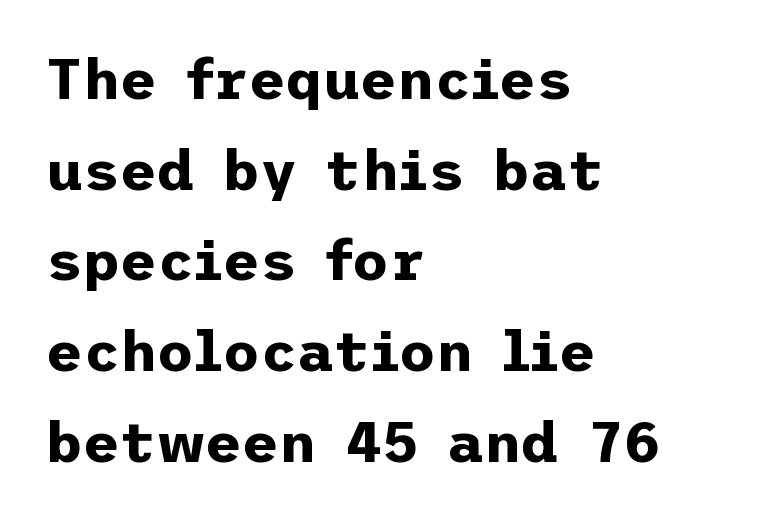
The face used here is rendered with its standard letterfit. Italic: no, the glyphs are upright roman. In terms of weight, the rendering is a true, heavy bold. Quick note: underline off.
